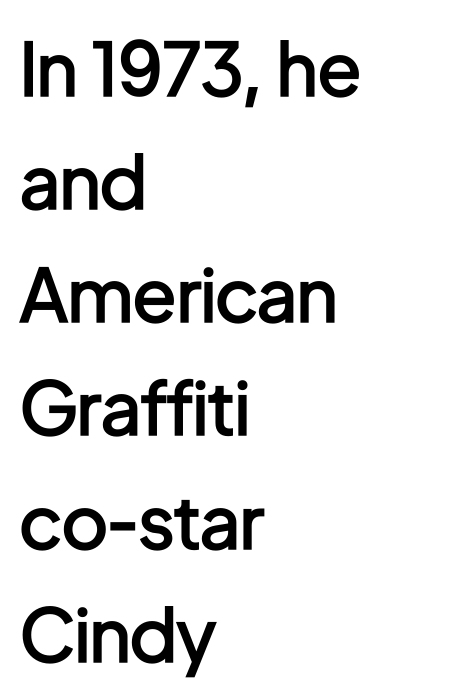
Horizontally, the lines are justified to the leading edge only. Default kerning and tracking; the words read as compact shapes. Designer's note — italics off, roman on. Line spacing here is normal. Is this a fixed-width face? No — the glyphs have proportional, varying widths. The passage shown is not underscored anywhere.
